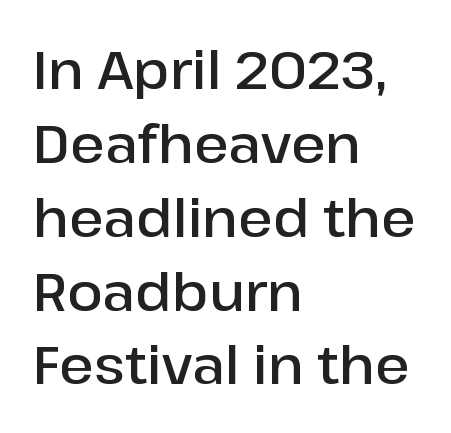
Q: Is the text bold? A: Semi-bold.
Q: Is the text italic (slanted)? A: No, it is upright.
Q: Is the typeface a serif or a sans-serif typeface? A: Sans-serif.
Q: Is the text underlined? A: No.
Q: How is the paragraph aligned? A: Left-aligned.
Q: Is the spacing between letters normal or unusually wide? A: Normal.
Q: Is the spacing between lines tight, normal or loose? A: Normal.
Q: Width (condensed, normal, or wide)? A: Normal.
Q: Stroke contrast? A: Low.
Q: x-height? A: Medium.
Q: Monospaced? A: No.
